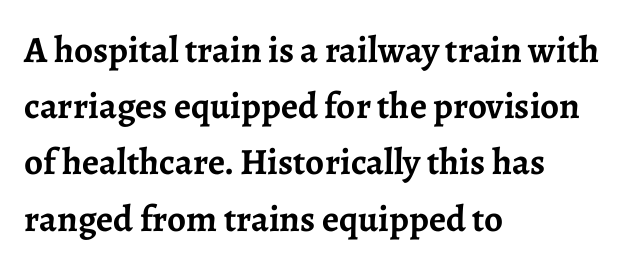
Q: Is the text bold? A: Yes.
Q: Is the text italic (slanted)? A: No, it is upright.
Q: Is the typeface a serif or a sans-serif typeface? A: Serif.
Q: Is the text underlined? A: No.
Q: How is the paragraph aligned? A: Left-aligned.
Q: Is the spacing between letters normal or unusually wide? A: Normal.
Q: Is the spacing between lines tight, normal or loose? A: Normal.
Q: Width (condensed, normal, or wide)? A: Normal.
Q: Stroke contrast? A: Low.
Q: x-height? A: Medium.
Q: Monospaced? A: No.
